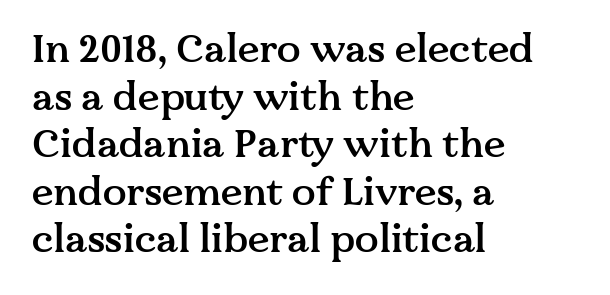
The image shows 39 px semibold serif type, upright; set left-aligned, line spacing 1.22x, normal letter spacing, not underlined; medium stroke contrast and a medium x-height.
